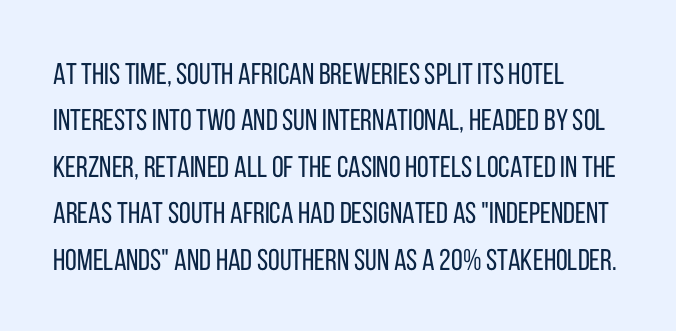
Spacing verdict: proportional, widths tailored to each character. Each stroke keeps to a modest, everyday thickness or less. Type without underlining. Characters follow at the spacing the type designer built in. Do the letters lean? They stand straight.
